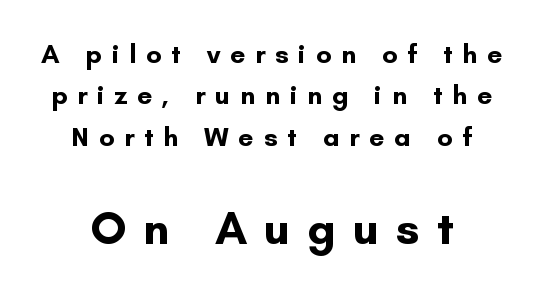
The image shows 47 px bold sans-serif type, upright; set centered, normal line spacing (1.53x), unusually wide letter spacing (+0.36 em), not underlined; the second (bottom) block is 1.74x larger; low stroke contrast and a small x-height.
